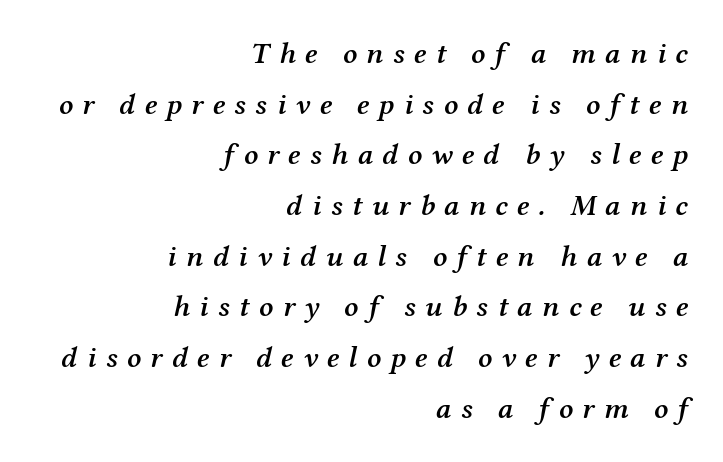
The image shows 30 px semibold serif type, italic (leaning right); set right-aligned, normal line spacing (1.69x), unusually wide letter spacing (+0.31 em), not underlined; medium stroke contrast and a medium x-height.
